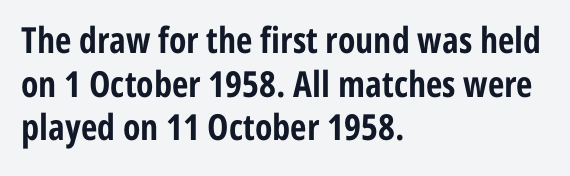
{"serif": "no", "italic": "no", "bold": "yes", "weight": "bold", "width": "condensed", "stroke_contrast": "low", "x_height": "medium", "monospaced": "no", "underline": "no", "align": "left", "line_spacing_ratio": 1.21, "letter_spacing": "normal", "letter_spacing_em": 0.0, "glyph_px": 36}
